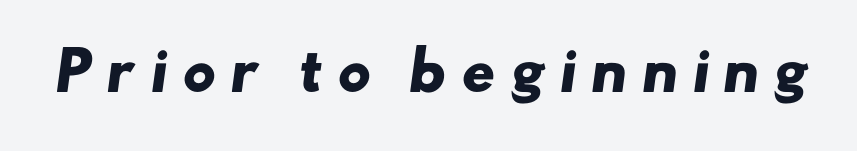
{"serif": "no", "bold": "yes", "weight": "heavy", "width": "wide", "stroke_contrast": "low", "x_height": "small", "monospaced": "no", "underline": "no", "letter_spacing": "wide", "letter_spacing_em": 0.27, "glyph_px": 52}
